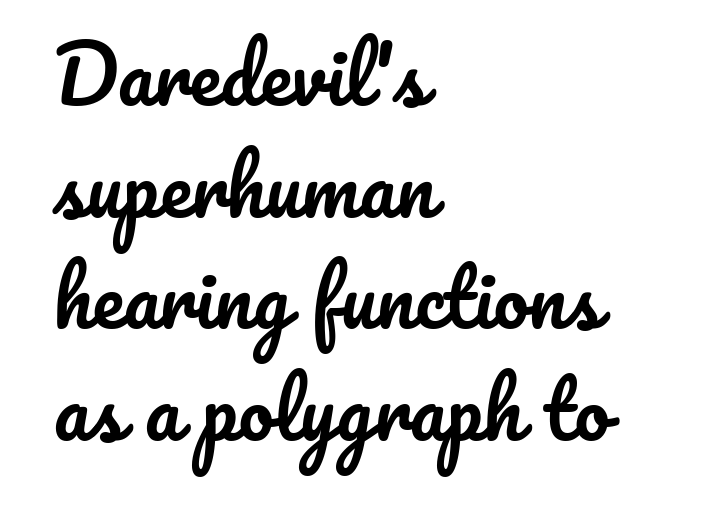
{"width": "normal", "stroke_contrast": "low", "x_height": "small", "monospaced": "no", "underline": "no", "align": "left", "line_spacing": "normal", "line_spacing_ratio": 1.43, "letter_spacing": "normal", "letter_spacing_em": 0.0, "glyph_px": 78}
